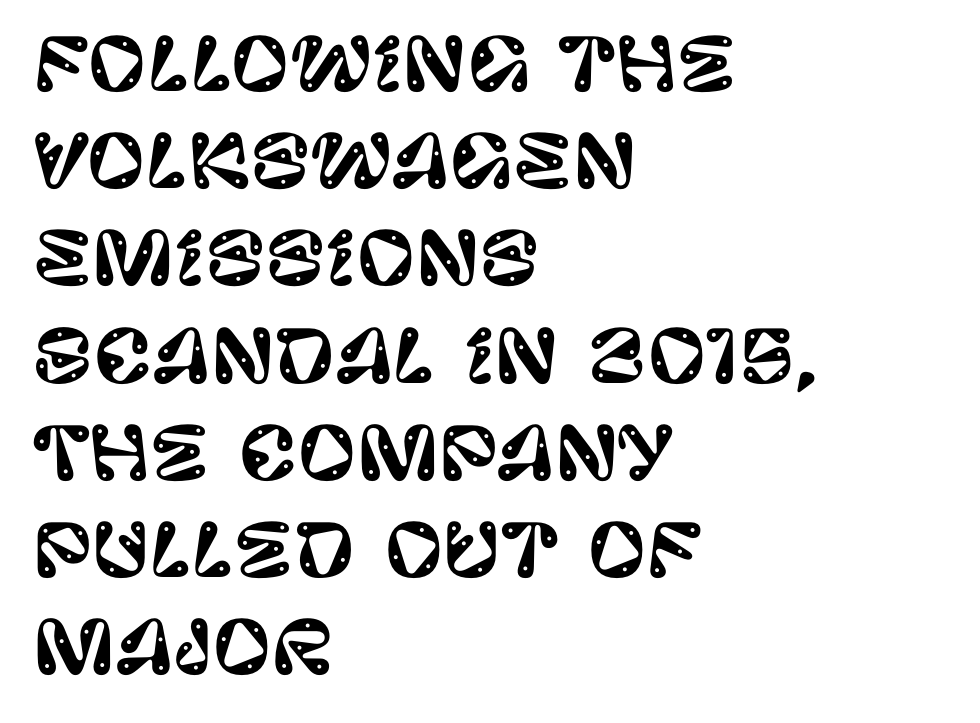
Nope, no serifs anywhere on these letters. Nothing unusual about the tracking: characters are spaced as the font intends. Varying glyph widths throughout — classic text-font behaviour. Underlining? Definitely not there. Horizontal alignment here is leftward, the default for most running prose.
